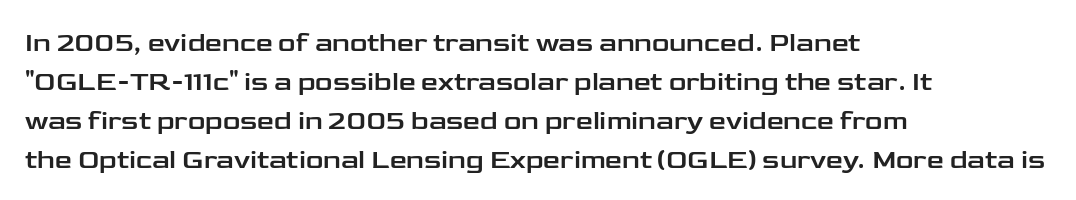
This block has exactly the height ordinary leading produces. The specimen reads as upright at a glance. Letters rest on an invisible, unmarked baseline. Compared with typical body copy, the letter spacing here is the same.
